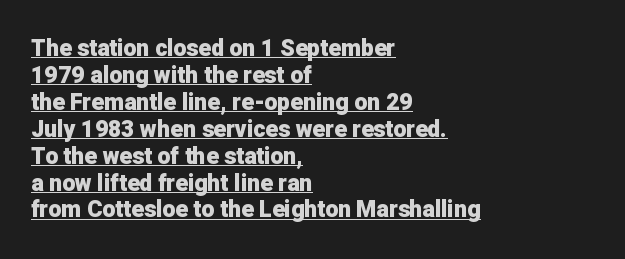
Between one letter and the next there's only the usual sliver of space. In terms of weight, the rendering is a true, heavy bold. The typesetter chose a ragged-right arrangement here. Decoration check: the copy is underlined. Ascenders rise straight up at ninety degrees.
